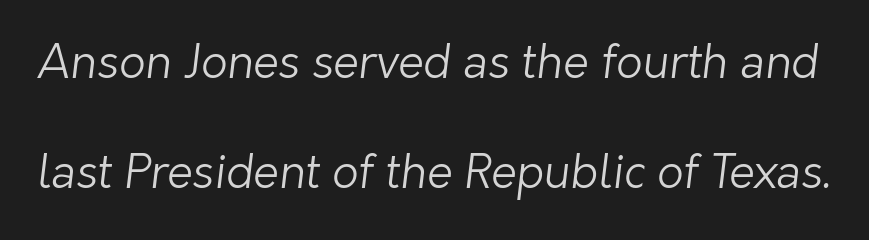
{"serif": "no", "bold": "no", "weight": "light", "width": "normal", "stroke_contrast": "low", "x_height": "medium", "monospaced": "no", "underline": "no", "line_spacing": "loose", "line_spacing_ratio": 2.4, "letter_spacing": "normal", "letter_spacing_em": 0.0, "glyph_px": 46}
